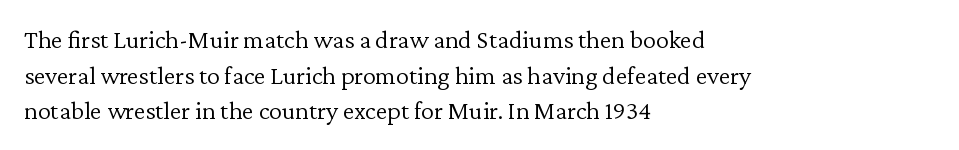
Q: Is the text bold? A: No.
Q: Is the text italic (slanted)? A: No, it is upright.
Q: Is the text underlined? A: No.
Q: How is the paragraph aligned? A: Left-aligned.
Q: Is the spacing between letters normal or unusually wide? A: Normal.
Q: Is the spacing between lines tight, normal or loose? A: Normal.
